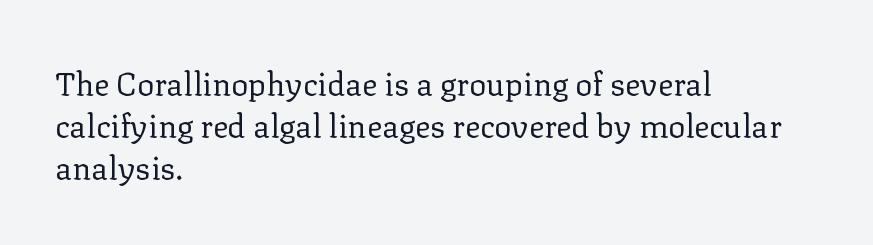
The image shows 32 px regular-weight serif type, upright; set left-aligned, normal line spacing (1.31x), normal letter spacing, not underlined; low stroke contrast and a medium x-height.
